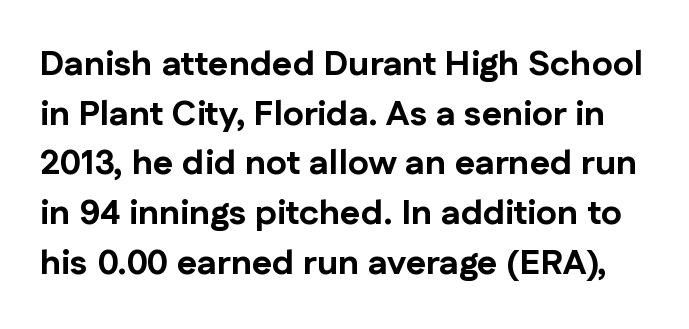
The image shows 35 px bold sans-serif type, upright; set normal line spacing (1.42x), normal letter spacing, not underlined; low stroke contrast and a medium x-height.
